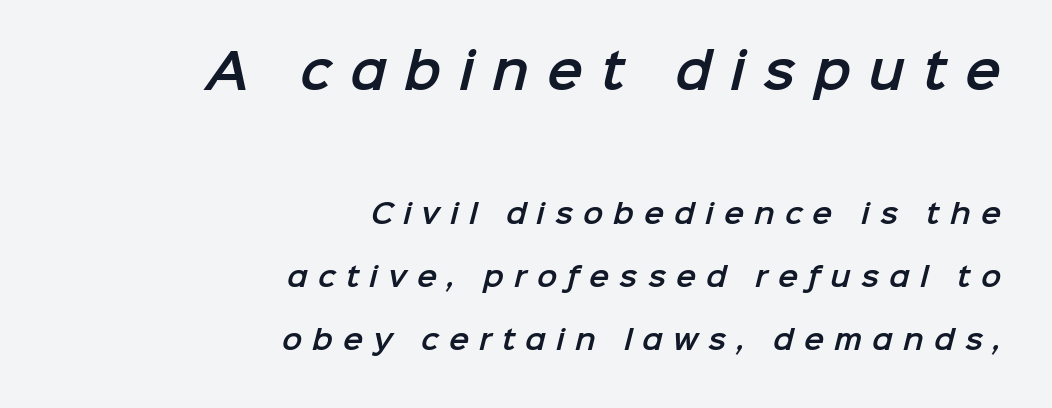
The image shows 48 px sans-serif type; set right-aligned, loose line spacing (2.34x), unusually wide letter spacing (+0.37 em), not underlined; the first (top) block is 1.78x larger; low stroke contrast and a medium x-height.
